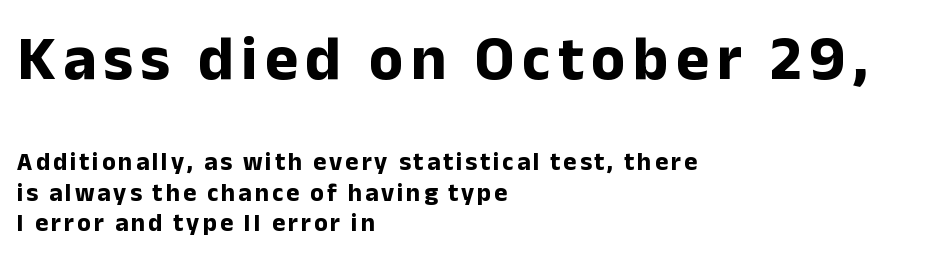
Vertical strokes here are truly vertical. Look at the glyph heights: the upper group is clearly the bigger setting. Glance below the letters and you will spot only blank space. The sample has been set heavy, in full bold. This sample has the flowing, uneven cadence of proportional lettering. Reading down the block, your eye returns to a fixed left position each line.
